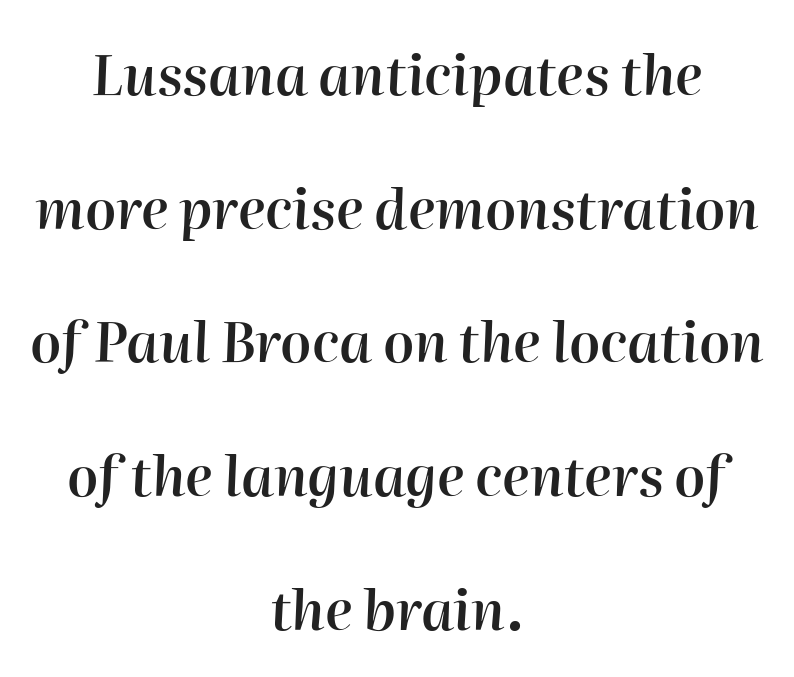
The image shows 55 px semibold type, italic (leaning right); set centered, loose line spacing (2.43x), normal letter spacing, not underlined; high stroke contrast and a medium x-height.
